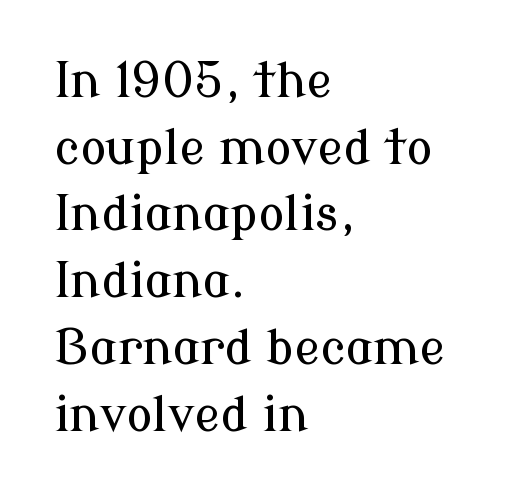
Q: Is the text italic (slanted)? A: No, it is upright.
Q: Is the typeface a serif or a sans-serif typeface? A: Serif.
Q: Is the text underlined? A: No.
Q: How is the paragraph aligned? A: Left-aligned.
Q: Is the spacing between letters normal or unusually wide? A: Normal.
Q: Is the spacing between lines tight, normal or loose? A: Normal.
Q: Width (condensed, normal, or wide)? A: Normal.
Q: Stroke contrast? A: Low.
Q: x-height? A: Medium.
Q: Monospaced? A: No.
